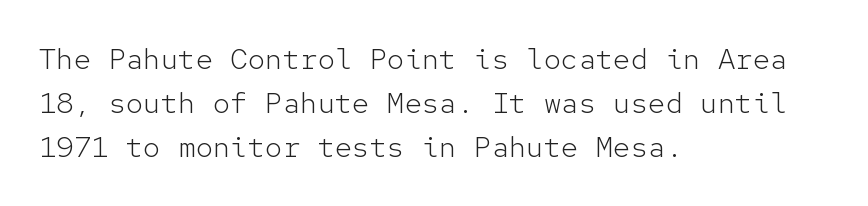
The image shows 29 px light sans-serif type, upright, monospaced; set left-aligned, normal line spacing (1.52x), normal letter spacing, not underlined; low stroke contrast and a medium x-height.
